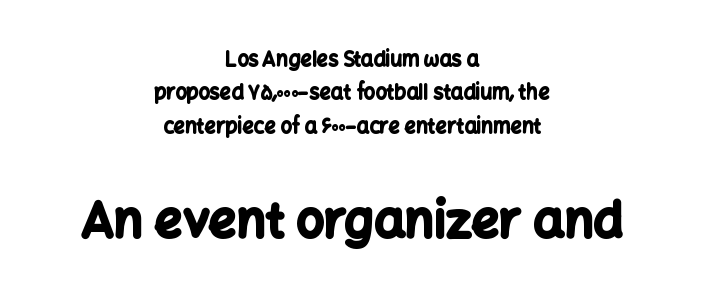
{"serif": "no", "italic": "no", "bold": "yes", "weight": "bold", "width": "normal", "stroke_contrast": "low", "x_height": "medium", "monospaced": "no", "underline": "no", "align": "center", "line_spacing": "normal", "line_spacing_ratio": 1.67, "letter_spacing": "normal", "letter_spacing_em": 0.0, "larger_block": "second", "size_ratio": 2.45, "glyph_px": 49}
